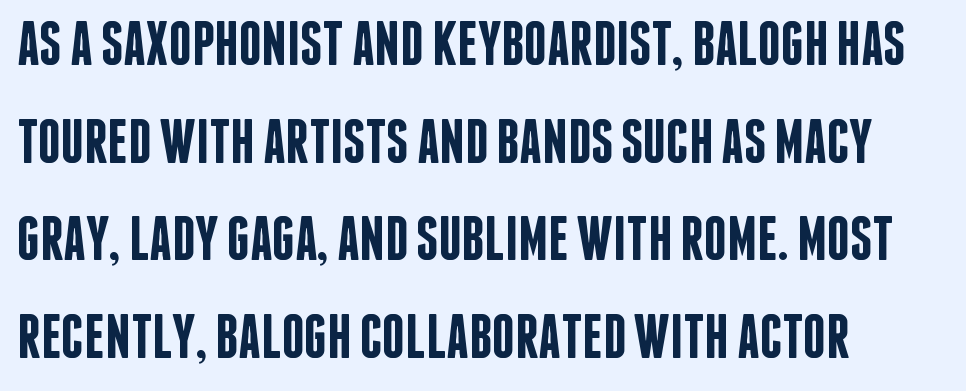
Heft: intermediate — a semibold. The passage shown is typed in a proportional face where columns would drift. In terms of letterspacing, this is plain default setting. This sample is left-justified, so line endings fall wherever the words run out.
